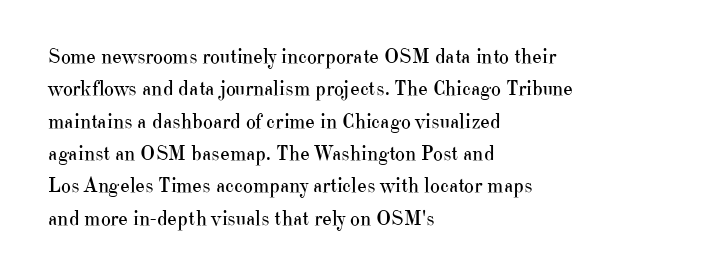
Words float on clear page, feet unadorned. Letters have the restrained weight of plain body copy at most. Horizontal alignment here is leftward, the default for most running prose. Whoever set this chose a conventional vertical rhythm. This sample uses an upright cut, with every glyph sitting square on the baseline.
